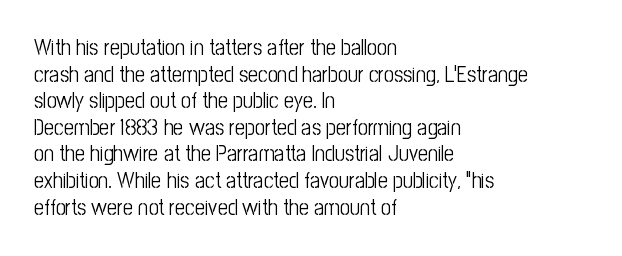
The face used here is rendered with its standard letterfit. The rag falls on the right side of this text block. The typeface has the unassuming heft of standard copy or less. Italic: no, the glyphs are upright roman.
